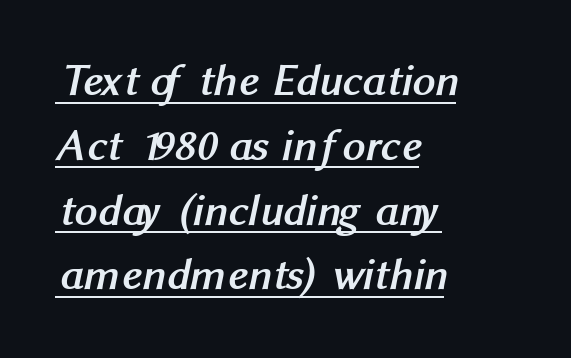
Q: Is the text bold? A: Yes.
Q: Is the typeface a serif or a sans-serif typeface? A: Sans-serif.
Q: Is the text underlined? A: Yes.
Q: How is the paragraph aligned? A: Left-aligned.
Q: Is the spacing between letters normal or unusually wide? A: Normal.
Q: Is the spacing between lines tight, normal or loose? A: Normal.
Q: Width (condensed, normal, or wide)? A: Normal.
Q: Stroke contrast? A: Medium.
Q: x-height? A: Medium.
Q: Monospaced? A: No.
